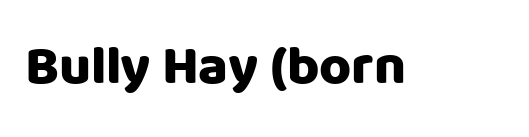
The image shows 55 px sans-serif type, upright; set normal letter spacing, not underlined; low stroke contrast and a large x-height.
